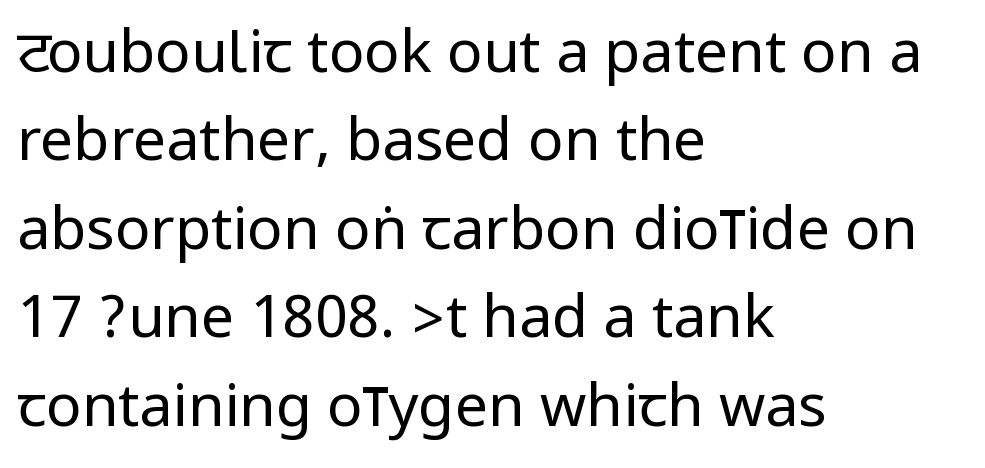
Anything drawn beneath the words? Only blank space. The type is set solid horizontally, with unmodified tracking. The lines are quadded left. The font is comparable to plain body text, perhaps lighter.
